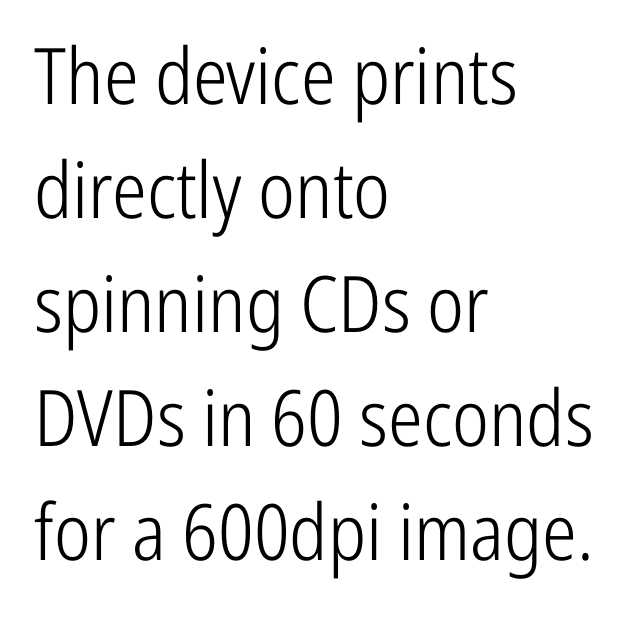
{"serif": "no", "italic": "no", "bold": "no", "weight": "light", "width": "condensed", "stroke_contrast": "low", "x_height": "medium", "monospaced": "no", "underline": "no", "align": "left", "line_spacing": "normal", "line_spacing_ratio": 1.46, "letter_spacing": "normal", "letter_spacing_em": 0.0, "glyph_px": 78}
